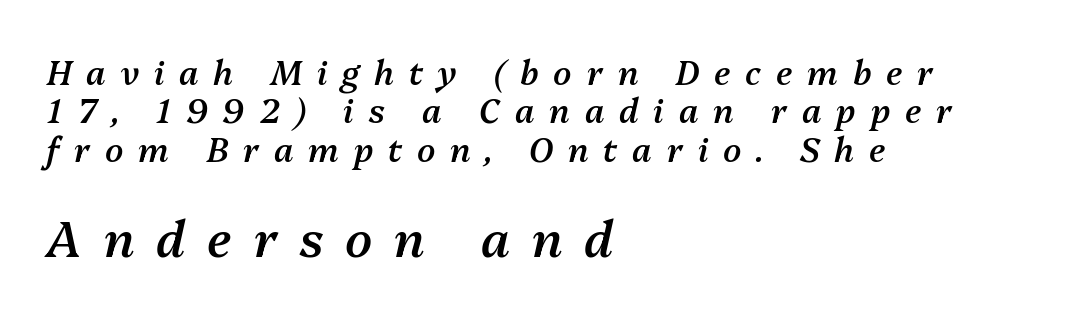
The image shows 49 px semibold type, italic (leaning right); set left-aligned, line spacing 1.16x, unusually wide letter spacing (+0.45 em), not underlined; the second (bottom) block is 1.48x larger; medium stroke contrast and a medium x-height.
